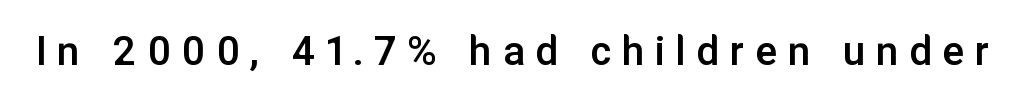
The gaps between neighbouring characters are conspicuously large. A bit beefed up — I'd call it semibold rather than bold. A typesetter would mark this as roman, not italic. Rule under the text: the space is simply empty.
